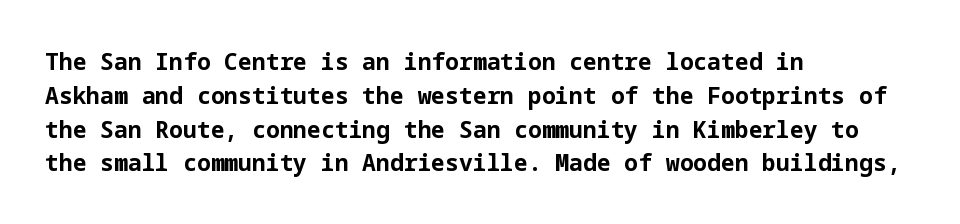
The image shows 23 px bold type, upright; set left-aligned, normal line spacing (1.47x), normal letter spacing, not underlined.
